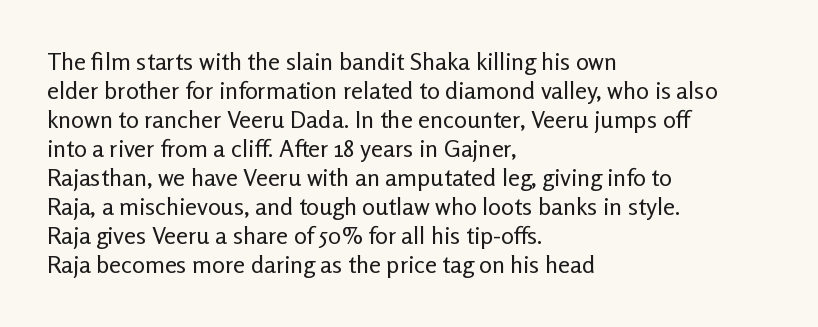
The image shows 24 px text type, upright; set left-aligned, line spacing 1.21x, normal letter spacing, not underlined.
